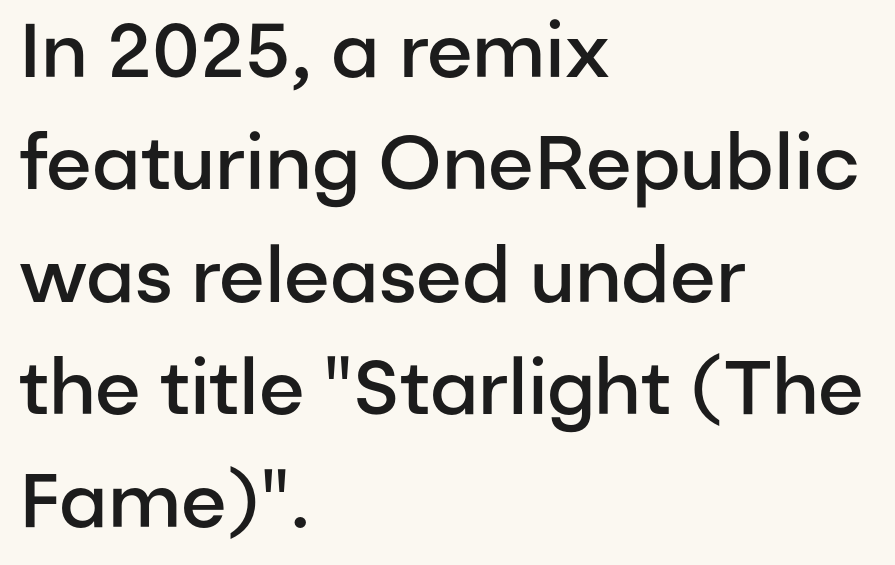
These lines are composed in type without serifs. Character widths vary here, with narrow letters taking less room than wide ones. The lettering stays uniformly vertical, giving the passage a roman look. Look at the stroke-to-counter ratio: somewhat heavy, a semibold. Standard letterfit; no display-style spreading of the glyphs. Horizontal bands of white between lines are of average thickness.
